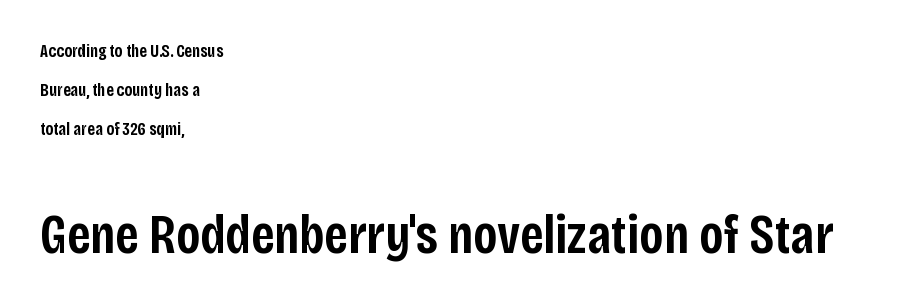
Regarding leading, the lines here are spaced well apart. Which margin do the lines hug? The left one — the right edge is uneven. The gap between lines stays unmarked. No feet cap the strokes, marking this as sans-serif type. Nothing unusual about the tracking: characters are spaced as the font intends. Top chunk: small. Bottom chunk: large.
